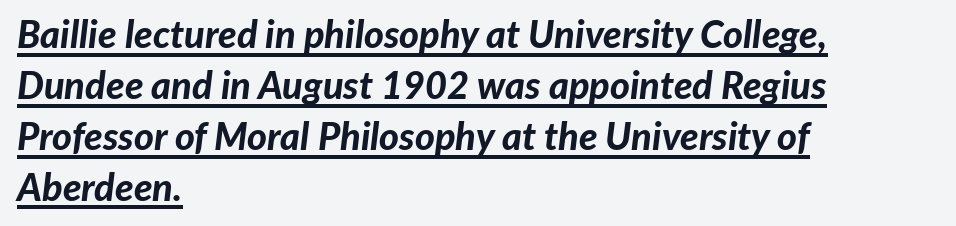
{"italic": "yes", "lean": "right", "slant_degrees": 7, "bold": "yes", "weight": "bold", "width": "normal", "stroke_contrast": "low", "x_height": "medium", "monospaced": "no", "underline": "yes", "align": "left", "line_spacing": "normal", "line_spacing_ratio": 1.34, "letter_spacing": "normal", "letter_spacing_em": 0.0, "glyph_px": 38}
